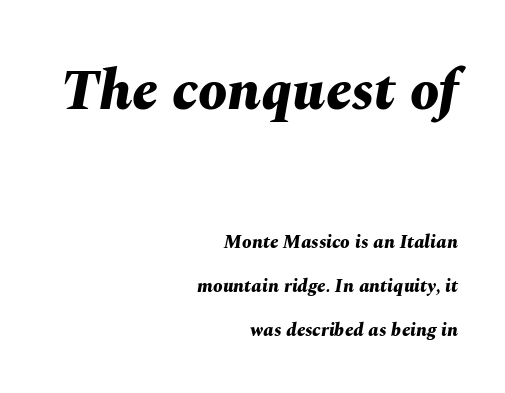
Compared with ordinary roman type, these characters are visibly tilted. Stroke thickness is high; the sample reads as a true bold. Loosely led — the rows are spread out. A student would notice the top passage is typeset larger than what follows. Has an underline been added? It has not. Between one letter and the next there's only the usual sliver of space.
